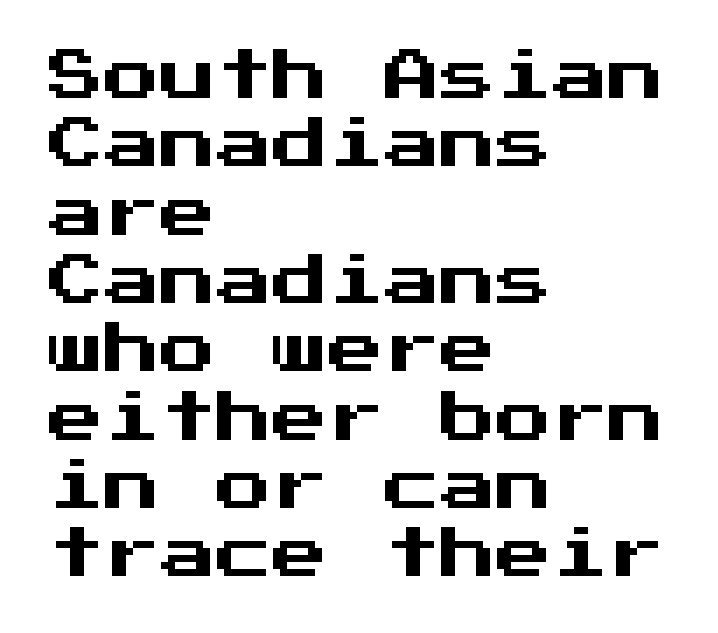
{"serif": "no", "italic": "no", "width": "normal", "stroke_contrast": "medium", "x_height": "medium", "monospaced": "yes", "underline": "no", "align": "left", "line_spacing_ratio": 1.22, "letter_spacing": "normal", "letter_spacing_em": 0.0, "glyph_px": 56}
